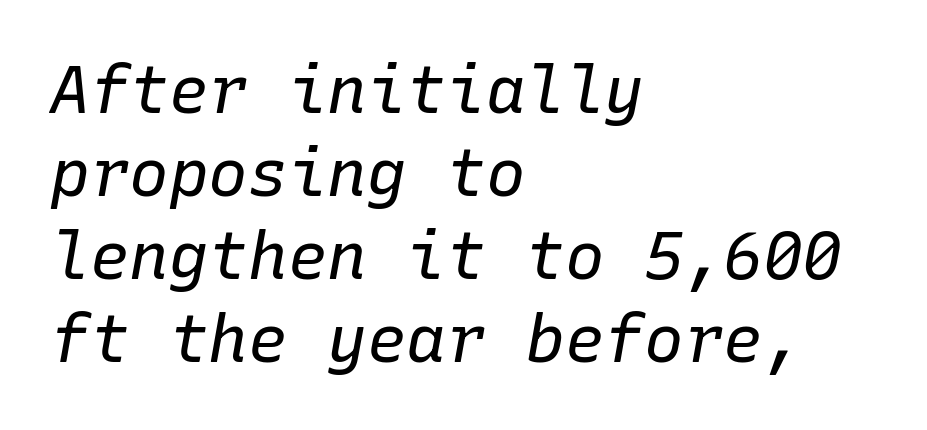
Rows of type keep a routine distance in the vertical direction. Horizontal alignment here is leftward, the default for most running prose. You can tell it's italic because the verticals aren't actually vertical. Heft: none added — not bold. Here the glyphs are tracked normally, forming tight word shapes. The face used here is monospaced, like something from a code editor.
